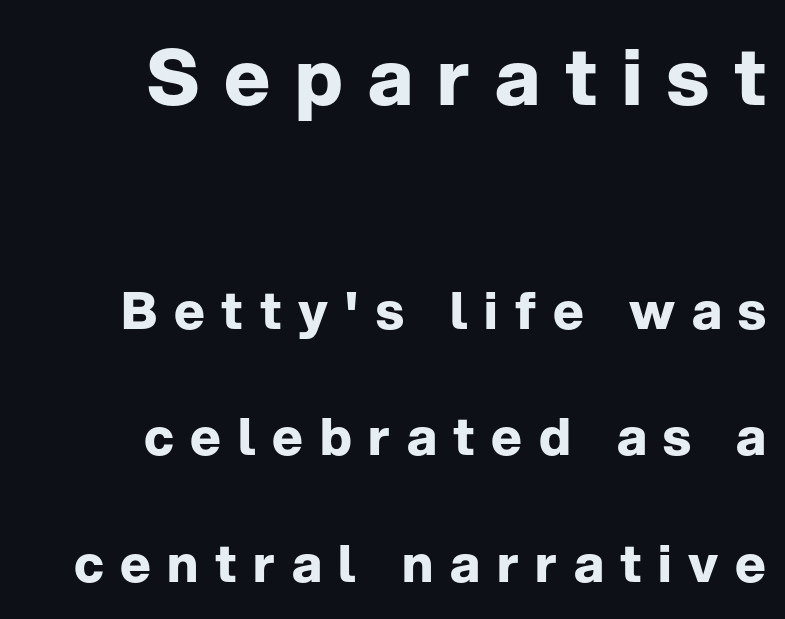
Q: Is the text bold? A: Yes.
Q: Is the text italic (slanted)? A: No, it is upright.
Q: Is the typeface a serif or a sans-serif typeface? A: Sans-serif.
Q: Is the text underlined? A: No.
Q: How is the paragraph aligned? A: Right-aligned.
Q: Is the spacing between letters normal or unusually wide? A: Unusually wide.
Q: Is the spacing between lines tight, normal or loose? A: Loose.
Q: Which block of text is set in a larger size, the first (top) or the second (bottom)? A: The first (top) one.
Q: Width (condensed, normal, or wide)? A: Normal.
Q: Stroke contrast? A: Low.
Q: x-height? A: Medium.
Q: Monospaced? A: No.
